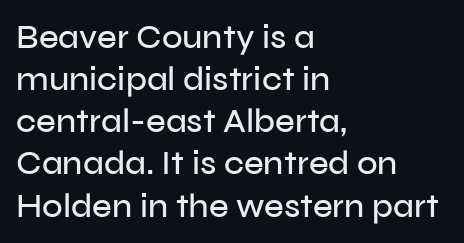
{"serif": "no", "italic": "no", "width": "normal", "stroke_contrast": "low", "x_height": "medium", "monospaced": "no", "underline": "no", "align": "left", "line_spacing_ratio": 1.24, "letter_spacing": "normal", "letter_spacing_em": 0.0, "glyph_px": 34}
